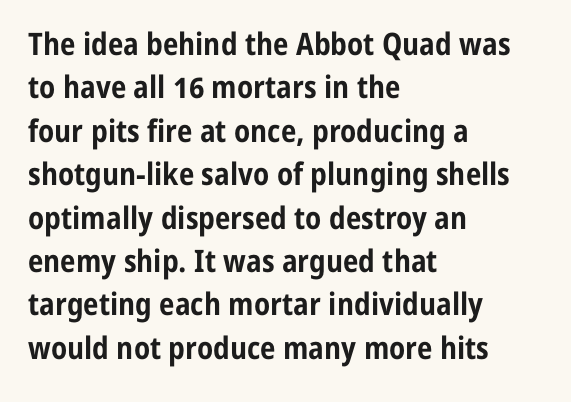
The image shows 31 px bold, condensed sans-serif type, upright; set left-aligned, normal line spacing (1.4x), normal letter spacing, not underlined; low stroke contrast and a medium x-height.
